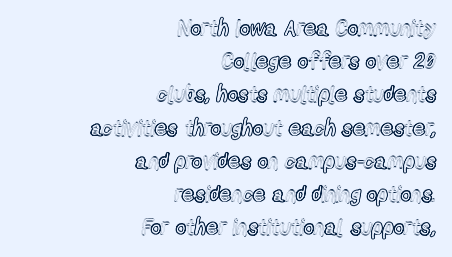
Q: Is the text italic (slanted)? A: Yes.
Q: Is the text underlined? A: No.
Q: How is the paragraph aligned? A: Right-aligned.
Q: Is the spacing between letters normal or unusually wide? A: Normal.
Q: Is the spacing between lines tight, normal or loose? A: Normal.
